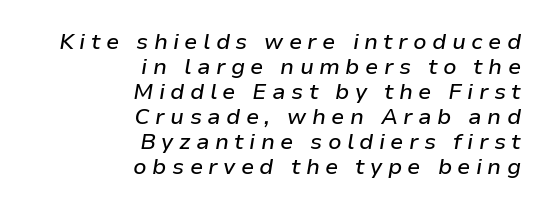
The image shows 22 px text type, italic (leaning right); set right-aligned, tight line spacing (1.14x), unusually wide letter spacing (+0.24 em), not underlined.
